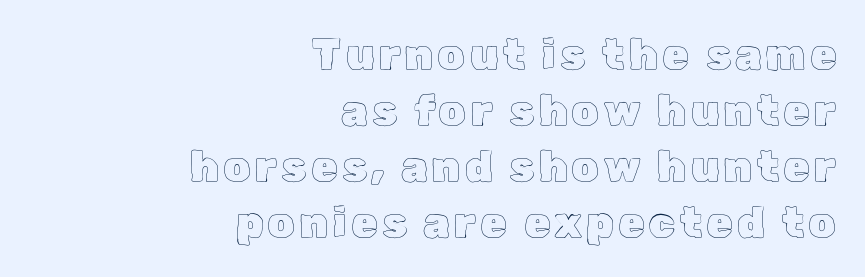
{"italic": "no", "width": "normal", "x_height": "medium", "monospaced": "no", "underline": "no", "align": "right", "line_spacing": "normal", "line_spacing_ratio": 1.33, "glyph_px": 42}
